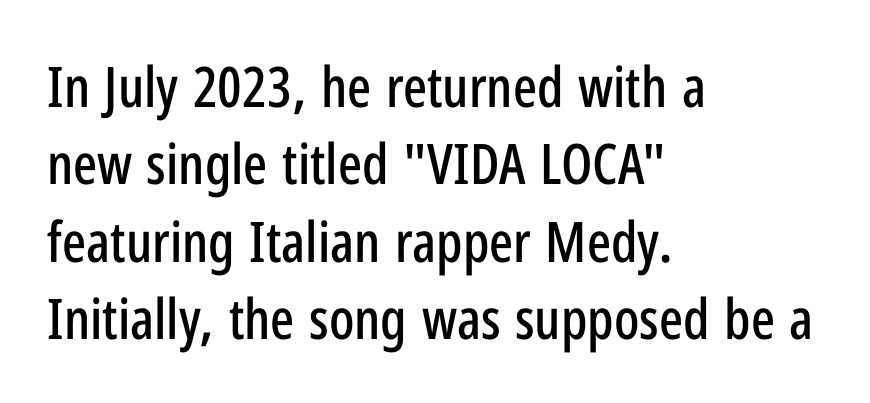
The baseline area is clear. Regarding leading, the lines here are spaced in the standard way. Does the copy run flush right? No — it runs flush left. Every stem runs plumb, perpendicular to the baseline. A sans-serif font was chosen for this passage.
